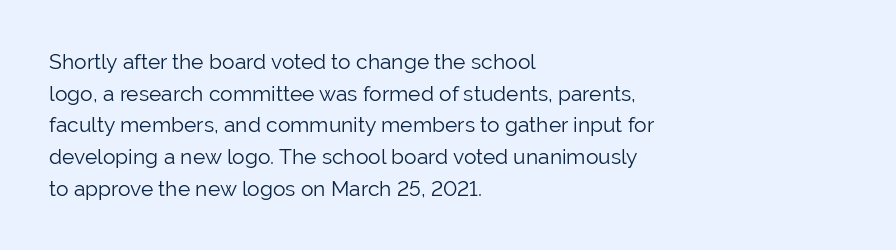
{"italic": "no", "bold": "no", "underline": "no", "align": "left", "line_spacing": "normal", "line_spacing_ratio": 1.51, "letter_spacing": "normal", "letter_spacing_em": 0.0, "glyph_px": 21}
